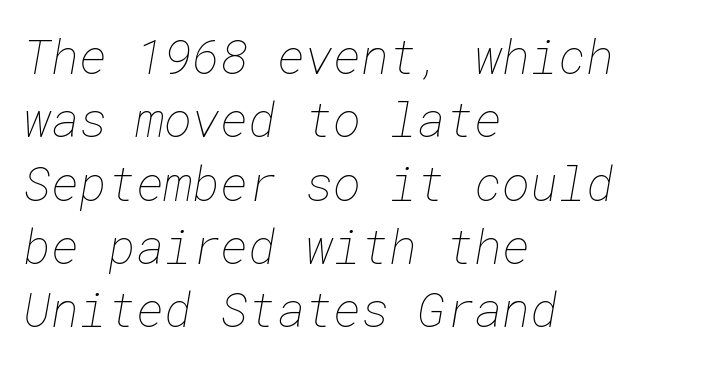
{"bold": "no", "weight": "thin", "width": "normal", "stroke_contrast": "low", "x_height": "medium", "underline": "no", "align": "left", "line_spacing": "normal", "line_spacing_ratio": 1.32, "letter_spacing": "normal", "letter_spacing_em": 0.0, "glyph_px": 48}
